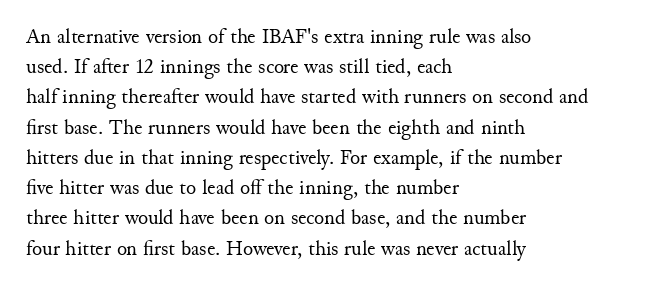
Q: Is the text bold? A: No.
Q: Is the text italic (slanted)? A: No, it is upright.
Q: Is the text underlined? A: No.
Q: How is the paragraph aligned? A: Left-aligned.
Q: Is the spacing between letters normal or unusually wide? A: Normal.
Q: Is the spacing between lines tight, normal or loose? A: Normal.
